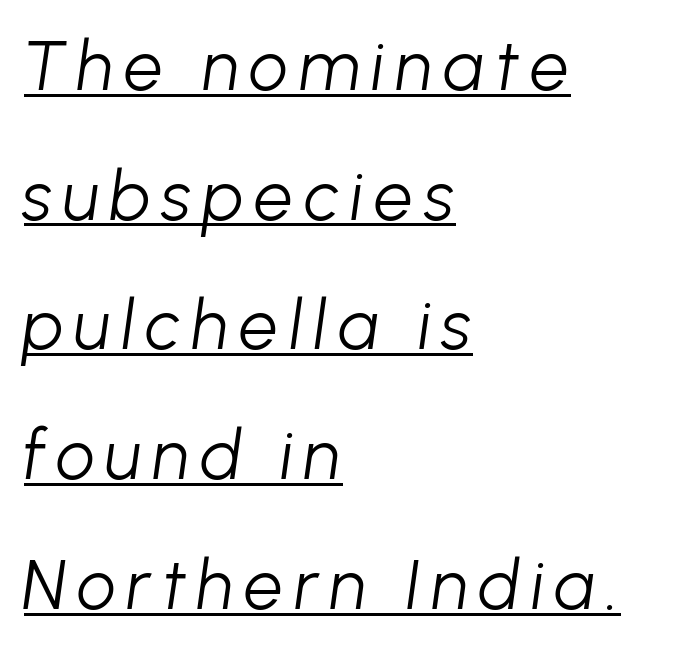
The image shows 69 px light type, italic (leaning right); set left-aligned, line spacing 1.88x, underlined; low stroke contrast and a medium x-height.
